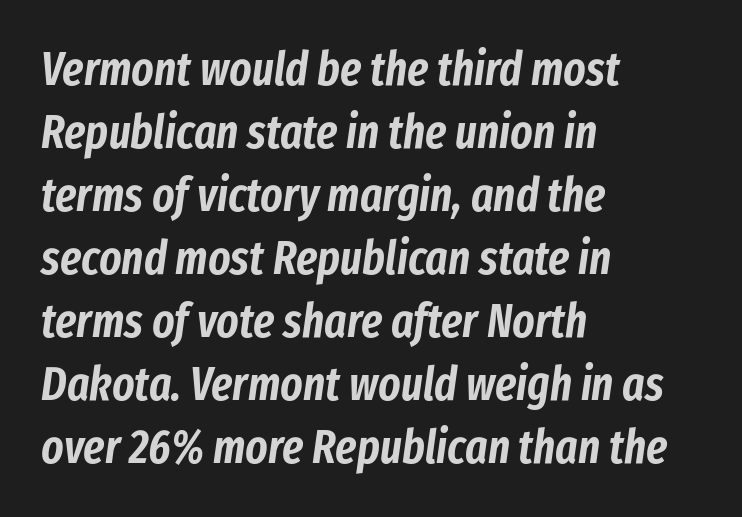
Successive baselines arrive at the customary interval. The passage shown is not underscored anywhere. This is oblique type, the kind used for emphasis or titles. The horizontal fit of the characters is conventional and even. The passage shown is typed in a proportional face where columns would drift. Horizontally, the lines are justified to the leading edge only.
